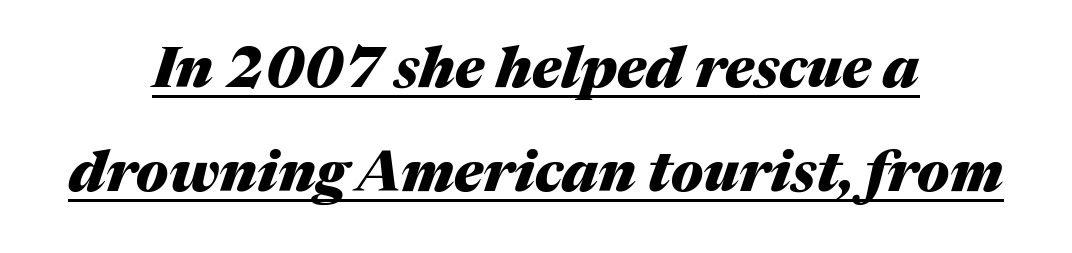
{"italic": "yes", "lean": "right", "slant_degrees": 17, "bold": "yes", "weight": "heavy", "width": "normal", "stroke_contrast": "medium", "x_height": "medium", "monospaced": "no", "underline": "yes", "align": "center", "line_spacing_ratio": 1.83, "letter_spacing": "normal", "letter_spacing_em": 0.0, "glyph_px": 57}
